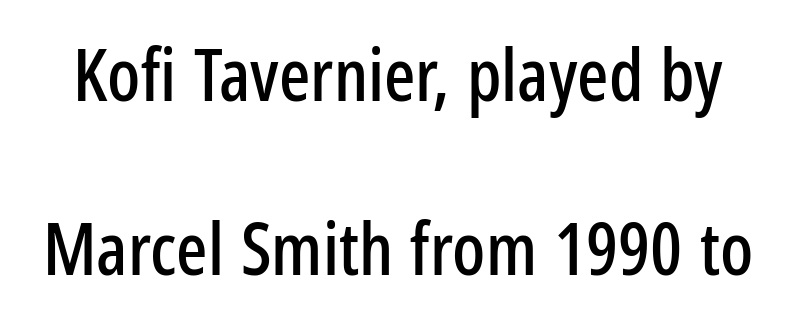
{"serif": "no", "italic": "no", "width": "condensed", "stroke_contrast": "low", "x_height": "medium", "monospaced": "no", "underline": "no", "line_spacing": "loose", "line_spacing_ratio": 2.39, "letter_spacing": "normal", "letter_spacing_em": 0.0, "glyph_px": 73}
